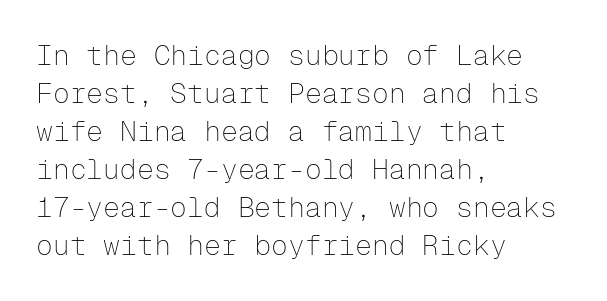
{"serif": "no", "italic": "no", "bold": "no", "weight": "thin", "width": "normal", "stroke_contrast": "low", "x_height": "medium", "monospaced": "yes", "underline": "no", "align": "left", "line_spacing": "normal", "line_spacing_ratio": 1.36, "letter_spacing": "normal", "letter_spacing_em": 0.0, "glyph_px": 28}
